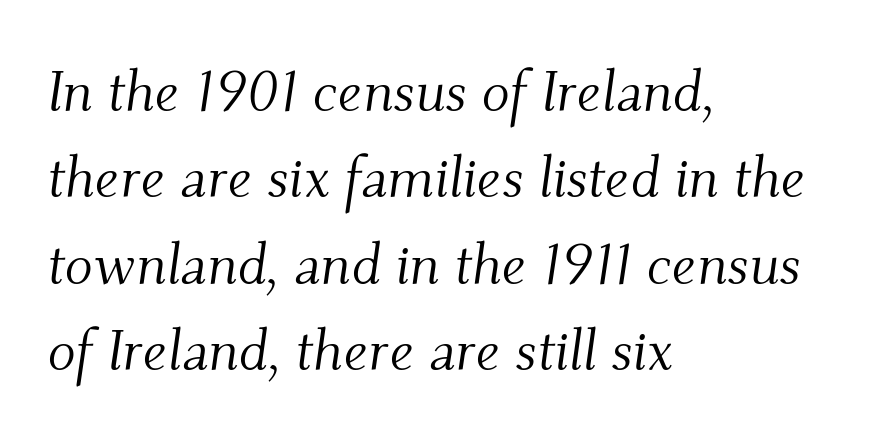
You can tell from the footed stems that serif type was used. The paragraph shown leans on its left margin. The face used here is proportionally spaced, like ordinary book or web type. A typesetter would call this leading conventional body-copy spacing.
